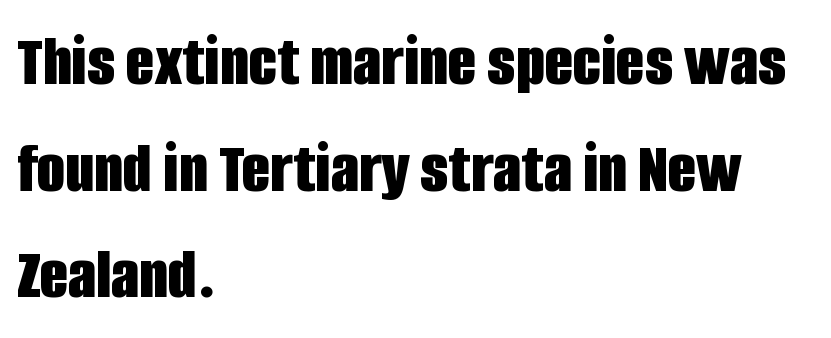
{"serif": "no", "italic": "no", "bold": "yes", "weight": "bold", "width": "condensed", "stroke_contrast": "low", "x_height": "large", "monospaced": "no", "underline": "no", "align": "left", "line_spacing": "normal", "line_spacing_ratio": 1.44, "letter_spacing": "normal", "letter_spacing_em": 0.0, "glyph_px": 74}
